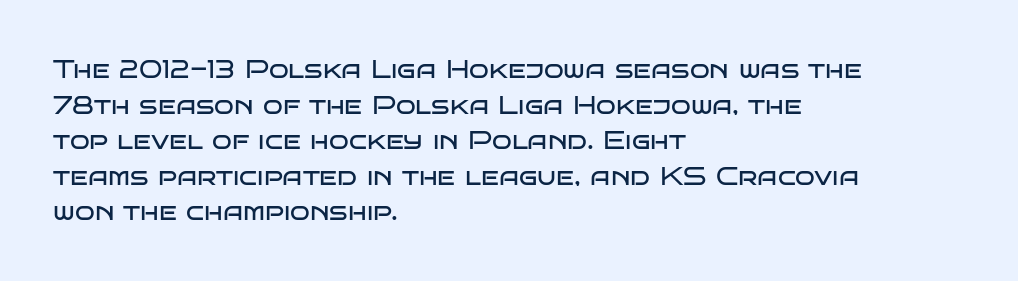
The image shows 26 px text type, upright; set left-aligned, normal line spacing (1.37x), normal letter spacing, not underlined.
